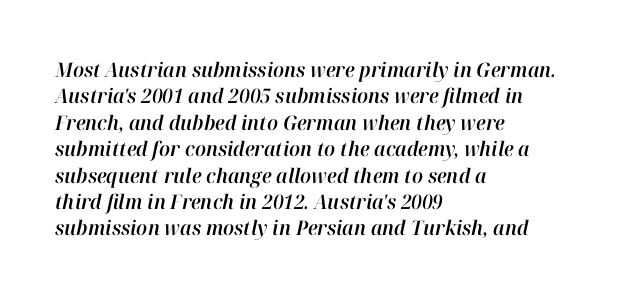
{"italic": "yes", "lean": "right", "slant_degrees": 12, "underline": "no", "align": "left", "line_spacing": "normal", "line_spacing_ratio": 1.32, "letter_spacing": "normal", "letter_spacing_em": 0.0, "glyph_px": 20}
